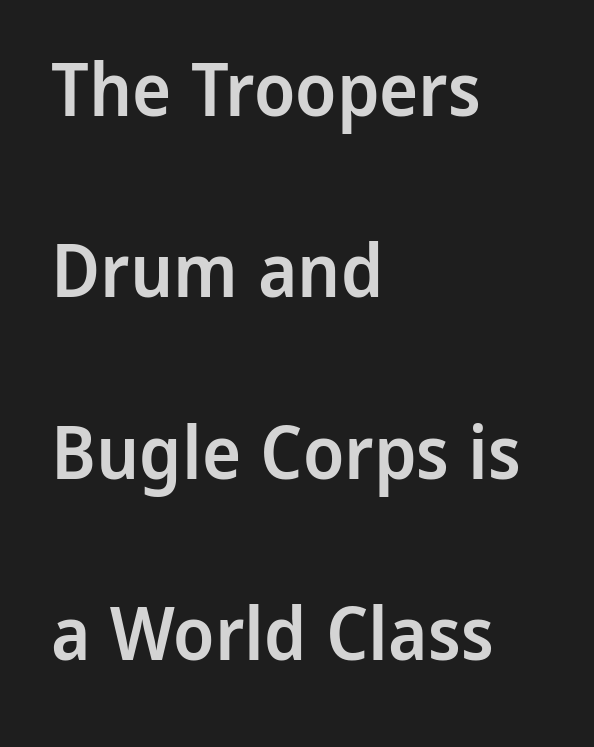
Q: Is the text bold? A: Semi-bold.
Q: Is the text italic (slanted)? A: No, it is upright.
Q: Is the typeface a serif or a sans-serif typeface? A: Sans-serif.
Q: Is the text underlined? A: No.
Q: How is the paragraph aligned? A: Left-aligned.
Q: Is the spacing between letters normal or unusually wide? A: Normal.
Q: Is the spacing between lines tight, normal or loose? A: Loose.
Q: Width (condensed, normal, or wide)? A: Normal.
Q: Stroke contrast? A: Low.
Q: x-height? A: Medium.
Q: Monospaced? A: No.
